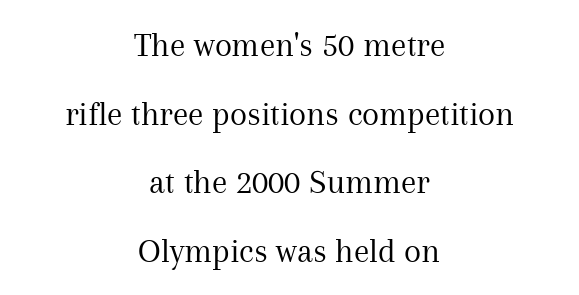
{"serif": "yes", "italic": "no", "bold": "no", "weight": "regular", "width": "normal", "stroke_contrast": "medium", "x_height": "medium", "monospaced": "no", "underline": "no", "align": "center", "line_spacing": "loose", "line_spacing_ratio": 1.96, "letter_spacing": "normal", "letter_spacing_em": 0.0, "glyph_px": 35}
